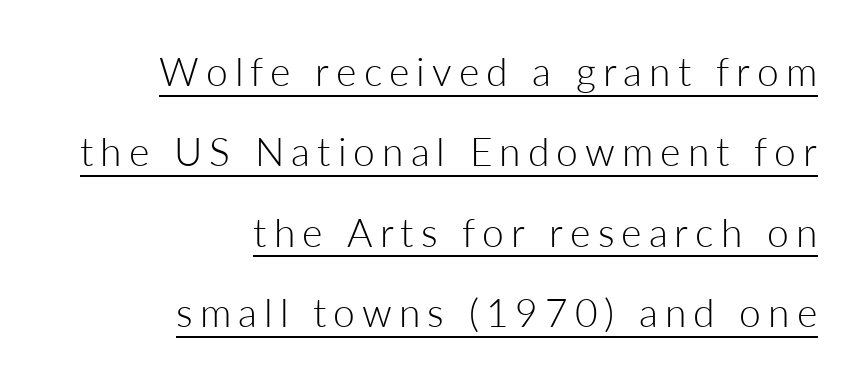
Stems and bowls with no extra thickness — not bold. Think of a printed novel: that variable character pitch is what you see here. No italicization has been applied; the sample stays upright. This sample carries an underscore along the baseline area. Examine the stroke ends and you'll find no serifs. Line endings align vertically; line beginnings do not.
